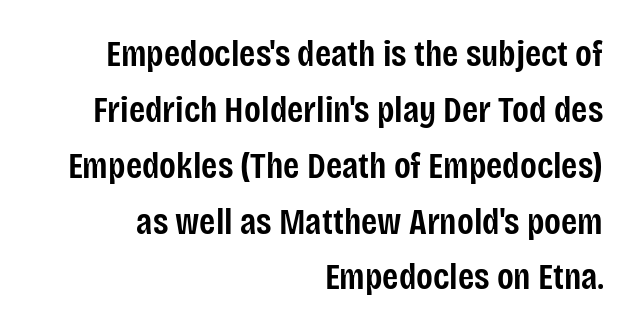
If you drew a ruler down the right edge, every line would touch it. These lines are composed in type without serifs. Quick note: interline space is typical. What weight is shown? A semibold, between regular and bold. Words float on clear page, feet unadorned. The letters stand straight up with perfectly vertical stems.
